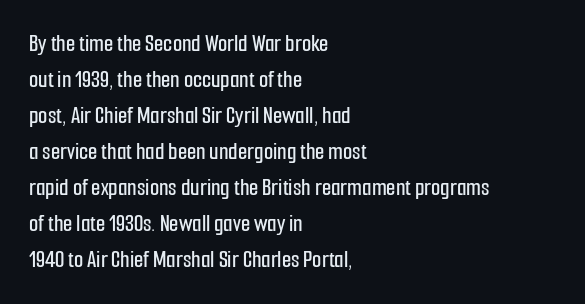
{"italic": "no", "underline": "no", "align": "left", "line_spacing": "normal", "line_spacing_ratio": 1.5, "letter_spacing": "normal", "letter_spacing_em": 0.0, "glyph_px": 24}
